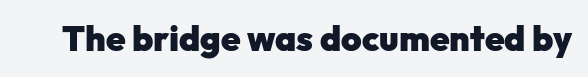
On the weight axis this lands at bold, roughly 700. A typesetter would call this proportional, since set widths differ per character. Spacing between characters is what you'd get straight out of the box. When letters stand straight like this, we call the style roman or upright. The gap between lines stays unmarked.
